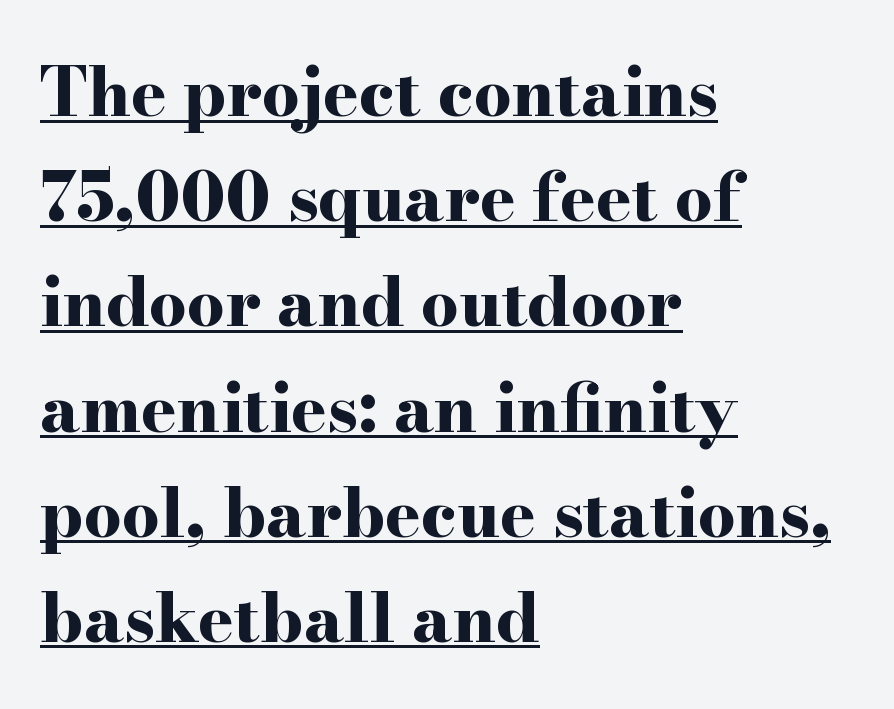
{"serif": "yes", "italic": "no", "bold": "yes", "weight": "bold", "width": "wide", "stroke_contrast": "high", "x_height": "small", "monospaced": "no", "underline": "yes", "align": "left", "line_spacing": "normal", "line_spacing_ratio": 1.57, "letter_spacing": "normal", "letter_spacing_em": 0.0, "glyph_px": 67}
